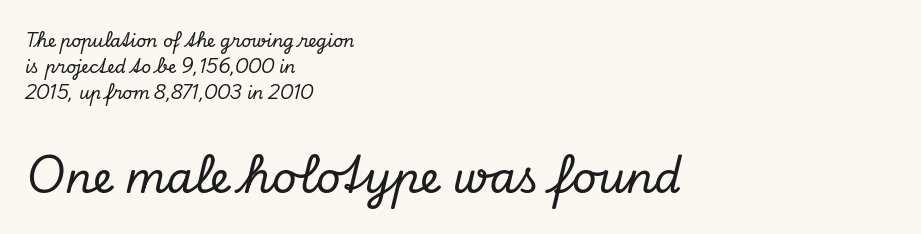
{"serif": "yes", "italic": "yes", "lean": "right", "slant_degrees": 13, "width": "normal", "stroke_contrast": "low", "x_height": "small", "monospaced": "no", "underline": "no", "align": "left", "line_spacing": "normal", "line_spacing_ratio": 1.52, "letter_spacing": "normal", "letter_spacing_em": 0.0, "larger_block": "second", "size_ratio": 2.53, "glyph_px": 43}
